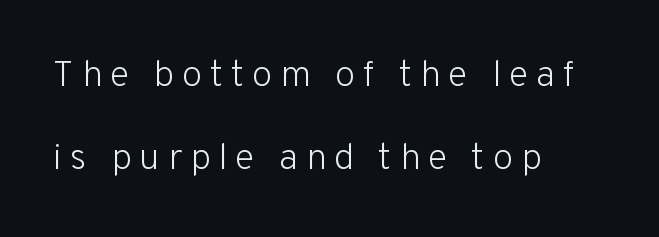
{"serif": "no", "italic": "no", "bold": "no", "weight": "light", "width": "normal", "stroke_contrast": "low", "x_height": "medium", "monospaced": "no", "underline": "no", "align": "left", "line_spacing": "loose", "line_spacing_ratio": 2.24, "letter_spacing": "wide", "letter_spacing_em": 0.21, "glyph_px": 37}
